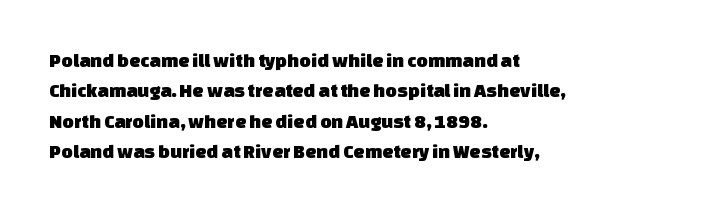
The image shows 20 px text type; set left-aligned, normal line spacing (1.52x), normal letter spacing, not underlined.
